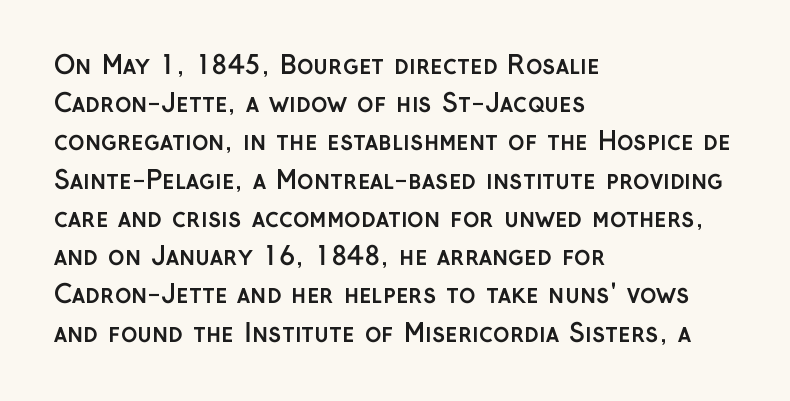
{"italic": "no", "bold": "yes", "underline": "no", "align": "left", "line_spacing": "normal", "line_spacing_ratio": 1.53, "letter_spacing": "normal", "letter_spacing_em": 0.0, "glyph_px": 25}
